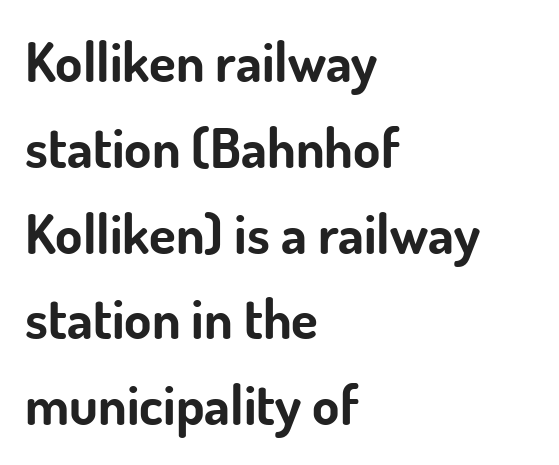
{"serif": "no", "italic": "no", "bold": "yes", "weight": "bold", "width": "normal", "stroke_contrast": "low", "x_height": "small", "monospaced": "no", "underline": "no", "align": "left", "line_spacing": "normal", "line_spacing_ratio": 1.56, "letter_spacing": "normal", "letter_spacing_em": 0.0, "glyph_px": 55}
